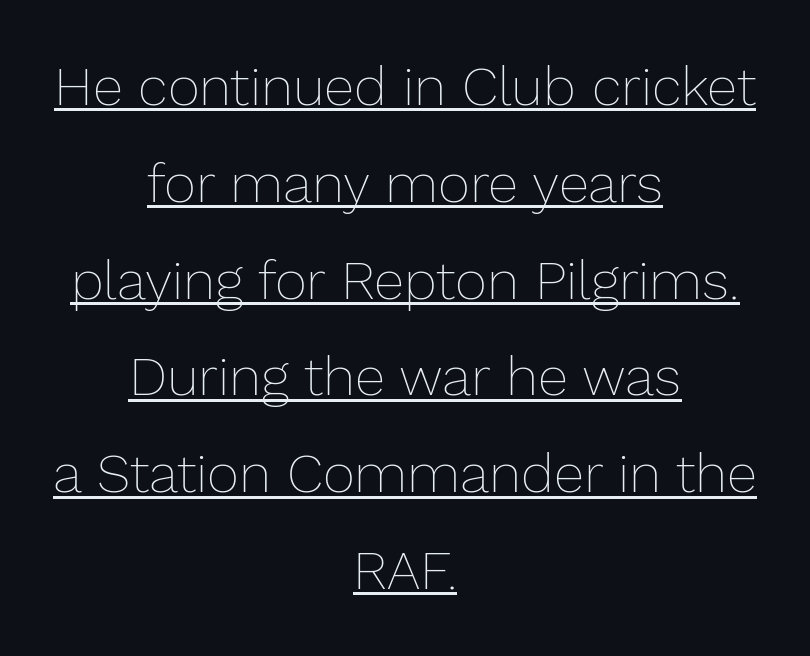
Q: Is the text bold? A: No.
Q: Is the text italic (slanted)? A: No, it is upright.
Q: Is the text underlined? A: Yes.
Q: How is the paragraph aligned? A: Centered.
Q: Is the spacing between letters normal or unusually wide? A: Normal.
Q: Width (condensed, normal, or wide)? A: Normal.
Q: Stroke contrast? A: Low.
Q: x-height? A: Medium.
Q: Monospaced? A: No.
